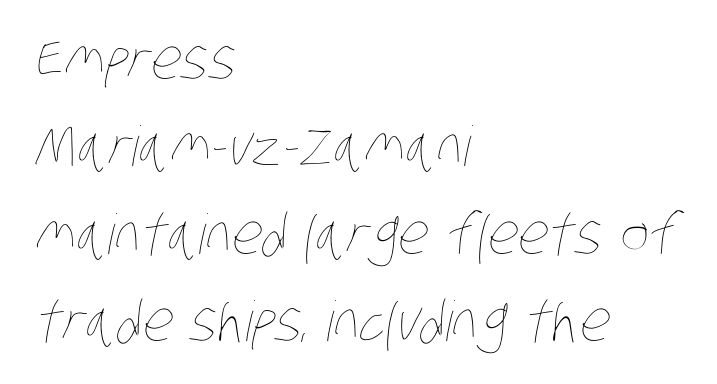
The image shows 55 px thin, condensed type; set left-aligned, normal line spacing (1.59x), normal letter spacing, not underlined; low stroke contrast and a large x-height.
